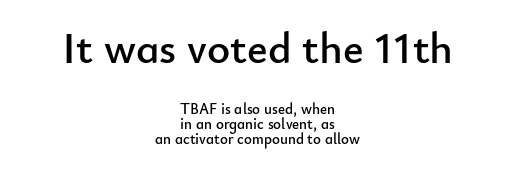
{"serif": "no", "italic": "no", "width": "normal", "stroke_contrast": "low", "x_height": "small", "monospaced": "no", "underline": "no", "align": "center", "line_spacing": "tight", "line_spacing_ratio": 0.98, "letter_spacing": "normal", "letter_spacing_em": 0.0, "larger_block": "first", "size_ratio": 2.93, "glyph_px": 44}
